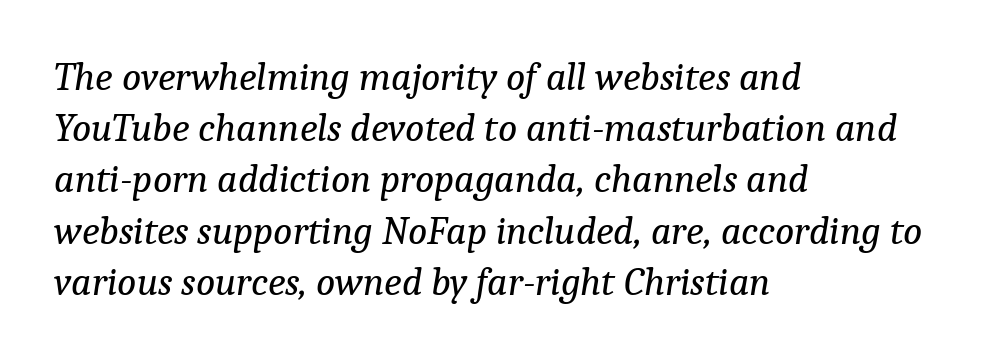
These lines sit exactly where default settings would place them. Each row of text sits above clean, open space. The letterforms sit at book weight or below. Unlike a clean sans, this face finishes its strokes with serifs.
